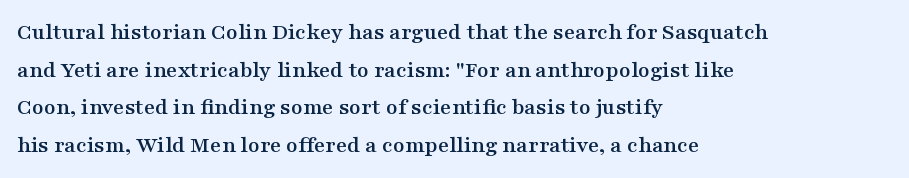
Students, observe: this is what conventionally led text looks like. When letters stand straight like this, we call the style roman or upright. Horizontally, the lines are justified to the leading edge only. The type is set solid horizontally, with unmodified tracking. The baseline area is clear.
